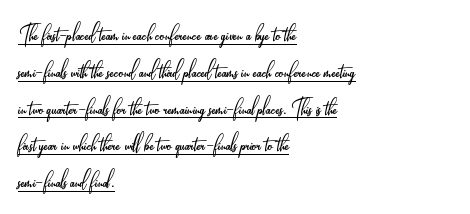
The letters sit at their default tracking, neither squeezed nor spread. The typeface has the unassuming heft of standard copy or less. A continuous stroke trails under the words, as in a hyperlink. The rendering uses natural spacing where letterforms have individual widths. The paragraph has a hard left edge and a soft right edge.
